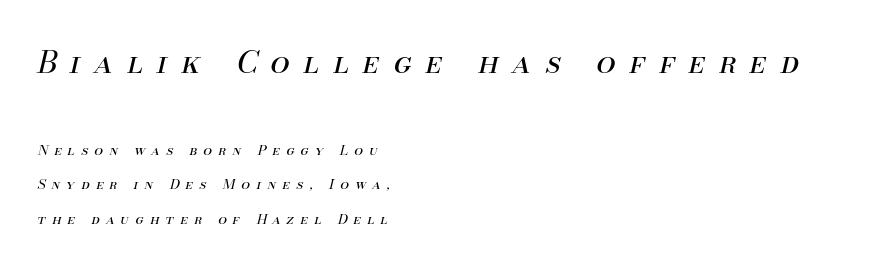
Q: Is the text bold? A: No.
Q: Is the text italic (slanted)? A: Yes, it leans right by about 13 degrees.
Q: Is the text underlined? A: No.
Q: How is the paragraph aligned? A: Left-aligned.
Q: Is the spacing between letters normal or unusually wide? A: Unusually wide.
Q: Is the spacing between lines tight, normal or loose? A: Loose.
Q: Which block of text is set in a larger size, the first (top) or the second (bottom)? A: The first (top) one.
Q: Width (condensed, normal, or wide)? A: Normal.
Q: Stroke contrast? A: Medium.
Q: x-height? A: Small.
Q: Monospaced? A: No.
